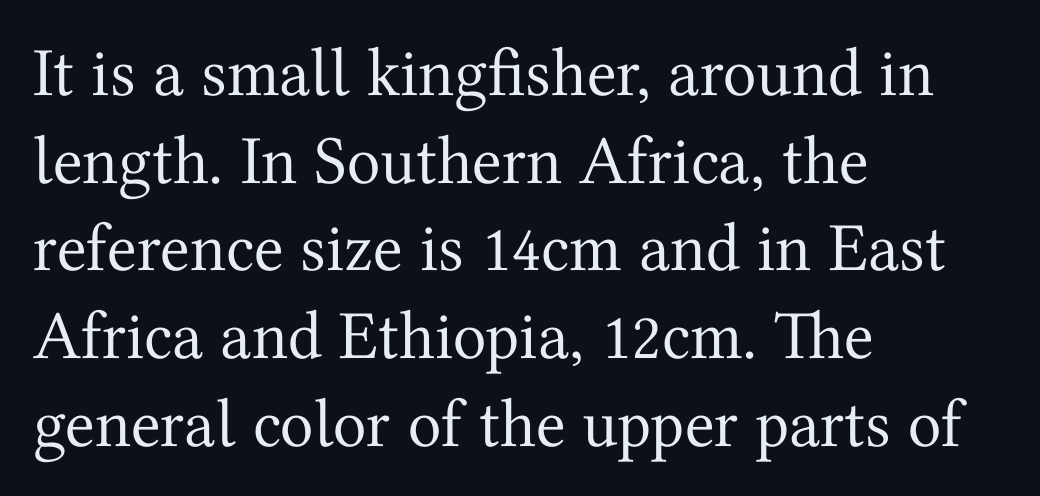
Letters have the restrained weight of plain body copy at most. The typography opts for an upright posture over an oblique one. You could not count columns in this text — the font is proportionally spaced. What stands out about the letter spacing? Nothing — it is the standard amount. What kind of face is this? One with serifs. Check the space under the baseline: it is left empty.
